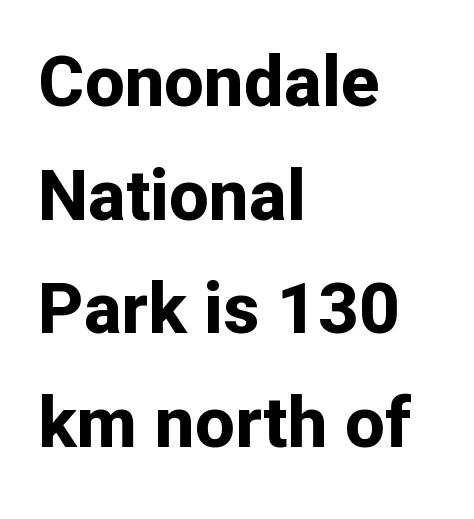
Q: Is the text bold? A: Yes.
Q: Is the text italic (slanted)? A: No, it is upright.
Q: Is the typeface a serif or a sans-serif typeface? A: Sans-serif.
Q: Is the text underlined? A: No.
Q: How is the paragraph aligned? A: Left-aligned.
Q: Is the spacing between letters normal or unusually wide? A: Normal.
Q: Is the spacing between lines tight, normal or loose? A: Normal.
Q: Width (condensed, normal, or wide)? A: Normal.
Q: Stroke contrast? A: Low.
Q: x-height? A: Medium.
Q: Monospaced? A: No.
